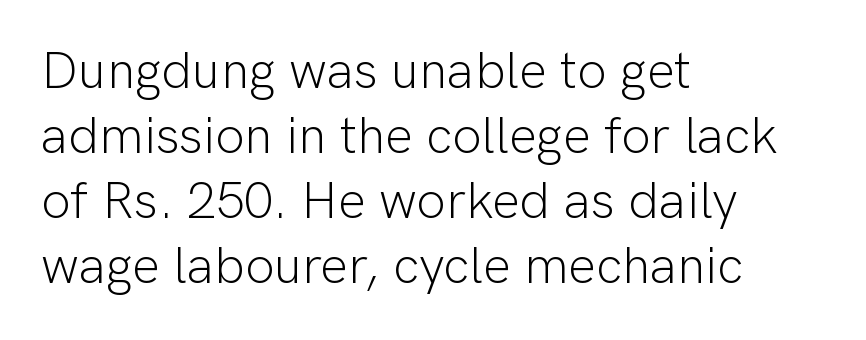
This rendering leaves character spacing at its baseline value. A typesetter would call this proportional, since set widths differ per character. Nobody drew a line under any word here. Vertical strokes here are truly vertical. Does the copy run flush right? No — it runs flush left.
